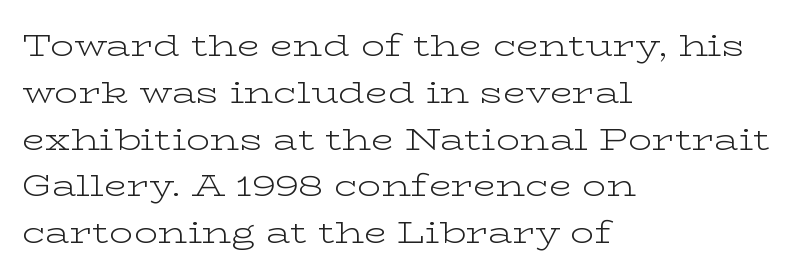
{"serif": "yes", "italic": "no", "bold": "no", "weight": "light", "width": "wide", "stroke_contrast": "low", "x_height": "medium", "monospaced": "no", "underline": "no", "align": "left", "line_spacing": "normal", "line_spacing_ratio": 1.56, "letter_spacing": "normal", "letter_spacing_em": 0.0, "glyph_px": 30}
